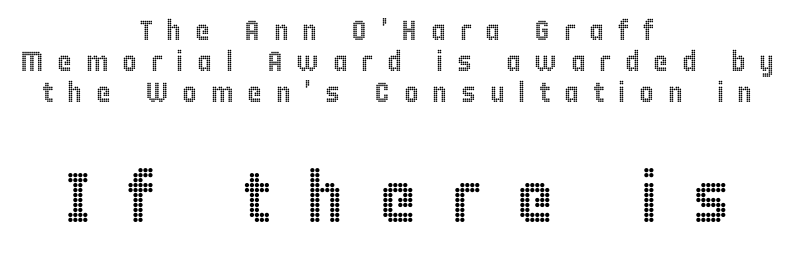
The image shows 71 px condensed type, upright; set centered, tight line spacing (1.11x), unusually wide letter spacing (+0.49 em), not underlined; the second (bottom) block is 2.54x larger; a large x-height.
